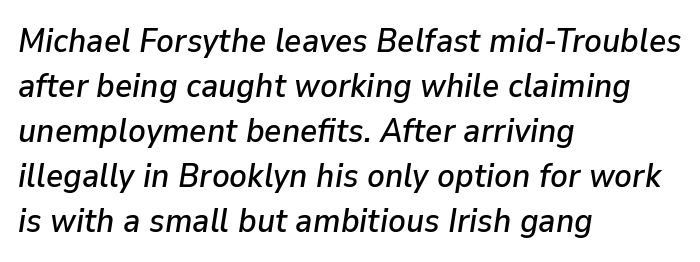
{"italic": "yes", "lean": "right", "slant_degrees": 9, "width": "normal", "stroke_contrast": "low", "x_height": "medium", "monospaced": "no", "underline": "no", "align": "left", "line_spacing": "normal", "line_spacing_ratio": 1.36, "letter_spacing": "normal", "letter_spacing_em": 0.0, "glyph_px": 33}
